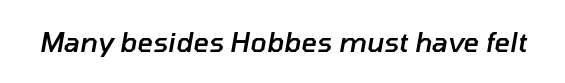
Q: Is the text bold? A: Semi-bold.
Q: Is the text italic (slanted)? A: Yes, it leans right by about 10 degrees.
Q: Is the text underlined? A: No.
Q: Is the spacing between letters normal or unusually wide? A: Normal.
